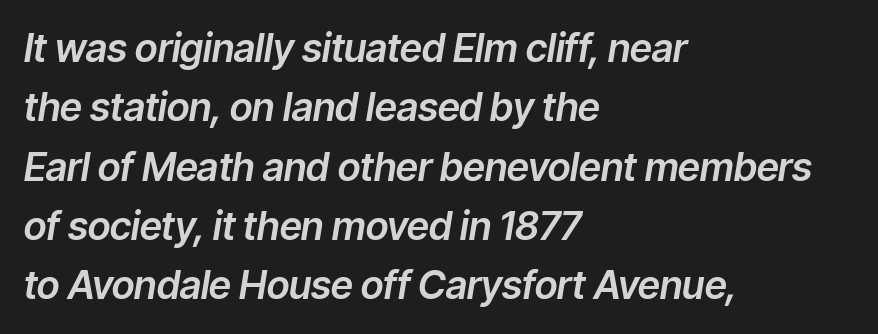
{"italic": "yes", "lean": "right", "slant_degrees": 9, "width": "normal", "stroke_contrast": "low", "x_height": "medium", "monospaced": "no", "underline": "no", "align": "left", "line_spacing": "normal", "line_spacing_ratio": 1.52, "letter_spacing": "normal", "letter_spacing_em": 0.0, "glyph_px": 39}
